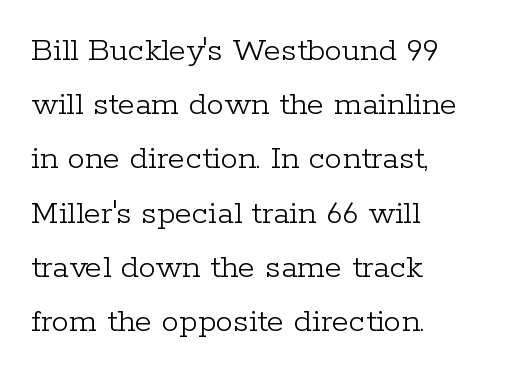
Descenders hang freely into open space. Teacher's note: observe the even left margin — that is flush-left alignment. I'd call this a serif setting — the letters wear small feet. Evenly set lines give the paragraph a standard silhouette. This is roman type, the default non-slanted kind.
